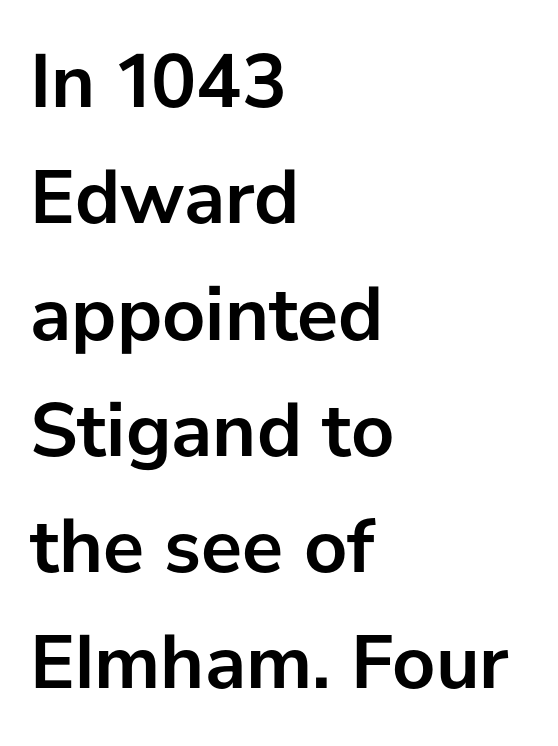
The image shows 77 px semibold sans-serif type, upright; set left-aligned, normal line spacing (1.51x), normal letter spacing, not underlined; low stroke contrast and a medium x-height.
